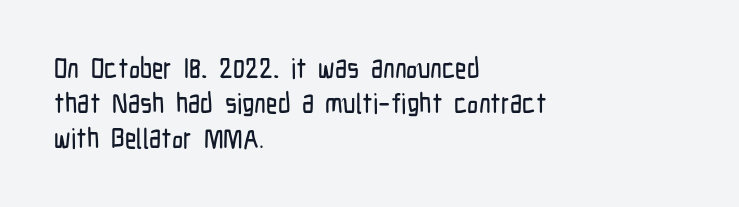
Q: Is the text italic (slanted)? A: No, it is upright.
Q: Is the typeface a serif or a sans-serif typeface? A: Sans-serif.
Q: Is the text underlined? A: No.
Q: How is the paragraph aligned? A: Left-aligned.
Q: Is the spacing between letters normal or unusually wide? A: Normal.
Q: Is the spacing between lines tight, normal or loose? A: Normal.
Q: Width (condensed, normal, or wide)? A: Condensed.
Q: Stroke contrast? A: Low.
Q: x-height? A: Medium.
Q: Monospaced? A: No.
